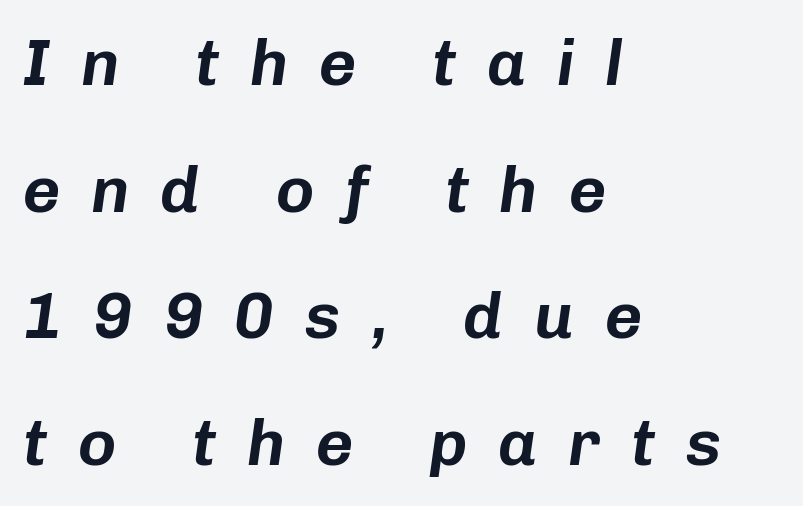
The paragraph shown leans on its left margin. Tall strokes in this sample are angled rather than plumb. Each letter keeps its own natural width here, so spacing adapts to shape. Honestly, there is no underline to notice here at all. Between one letter and the next there's a generous, obvious gap. Successive baselines arrive slowly, with a big drop between each.
